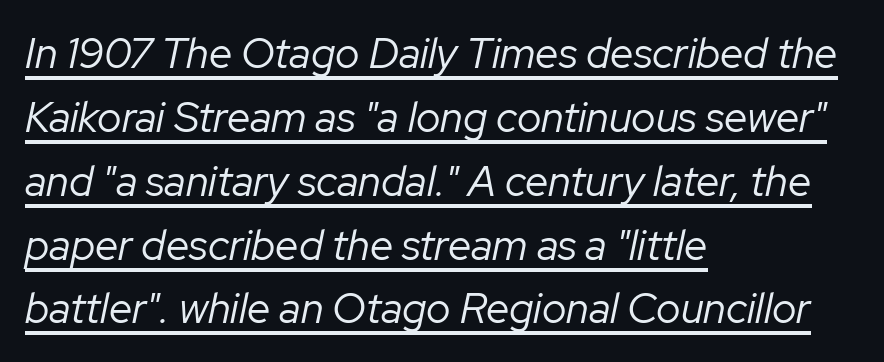
This sample has the flowing, uneven cadence of proportional lettering. The font's italic variant was chosen for this text. Normally led — the rows are evenly, conventionally spaced. These lines keep a tight, regular rhythm from letter to letter. Weight: not bold — regular or lighter. Quick note: underline on.
